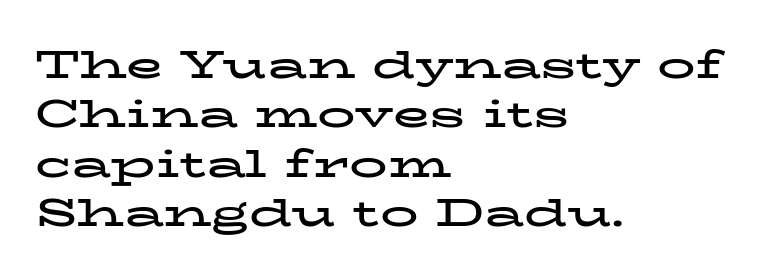
The image shows 38 px bold, wide serif type, upright; set left-aligned, normal line spacing (1.3x), normal letter spacing, not underlined; low stroke contrast and a medium x-height.
